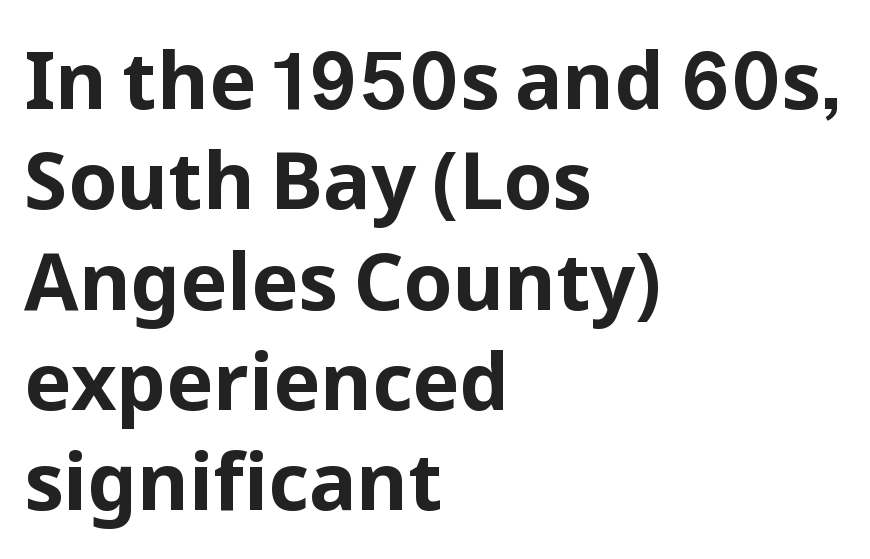
{"serif": "no", "italic": "no", "bold": "yes", "weight": "bold", "width": "normal", "stroke_contrast": "low", "x_height": "medium", "monospaced": "no", "underline": "no", "align": "left", "line_spacing": "normal", "line_spacing_ratio": 1.27, "letter_spacing": "normal", "letter_spacing_em": 0.0, "glyph_px": 79}
